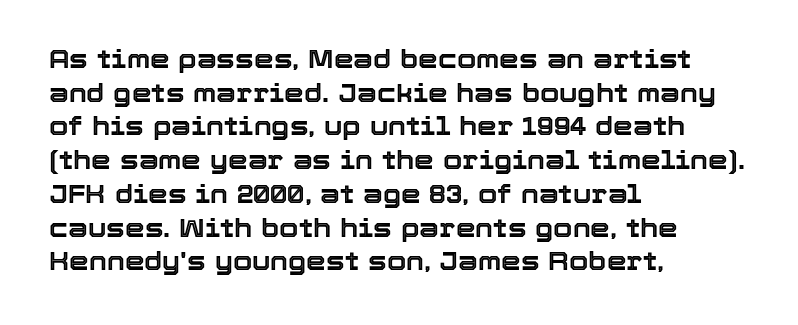
The image shows 25 px text type, upright; set left-aligned, normal line spacing (1.35x), normal letter spacing, not underlined.
